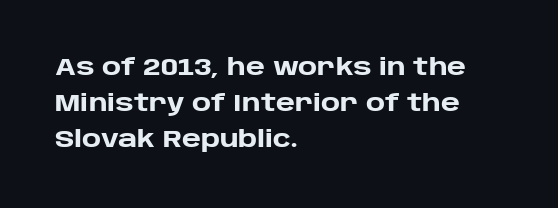
The image shows 24 px bold type, upright; set left-aligned, normal line spacing (1.5x), normal letter spacing, not underlined.
